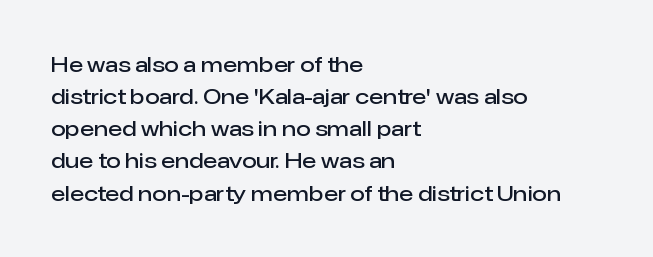
Q: Is the text bold? A: Semi-bold.
Q: Is the text italic (slanted)? A: No, it is upright.
Q: Is the text underlined? A: No.
Q: How is the paragraph aligned? A: Left-aligned.
Q: Is the spacing between letters normal or unusually wide? A: Normal.
Q: Is the spacing between lines tight, normal or loose? A: Normal.
